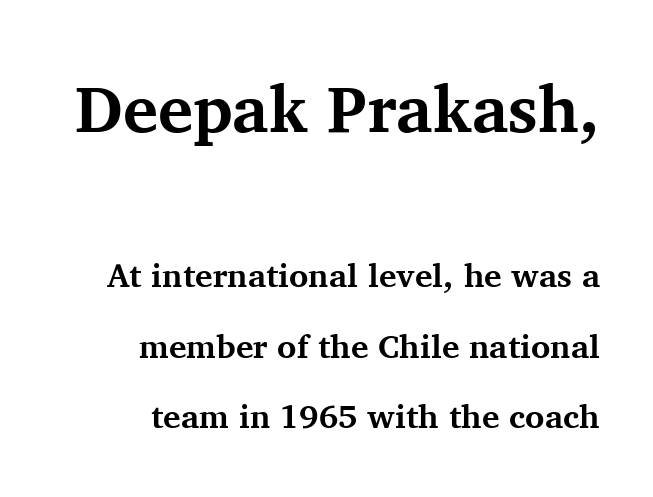
The image shows 66 px bold serif type, upright; set right-aligned, loose line spacing (2.14x), normal letter spacing, not underlined; the first (top) block is 2.0x larger; medium stroke contrast and a medium x-height.
